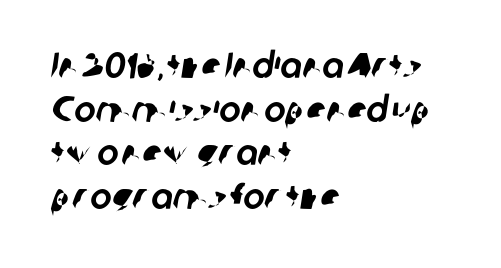
The image shows 36 px sans-serif type; set left-aligned, line spacing 1.21x, normal letter spacing, not underlined; low stroke contrast and a medium x-height.
